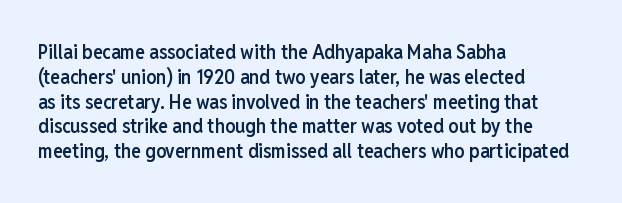
{"italic": "no", "bold": "semi", "underline": "no", "align": "left", "line_spacing_ratio": 1.24, "letter_spacing": "normal", "letter_spacing_em": 0.0, "glyph_px": 20}
